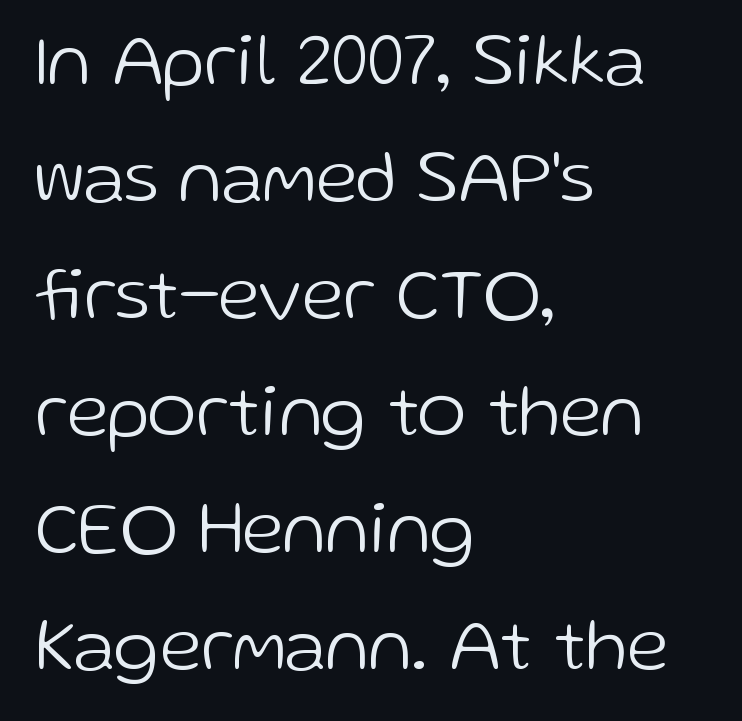
The image shows 74 px light sans-serif type, upright; set left-aligned, normal line spacing (1.58x), normal letter spacing, not underlined; low stroke contrast and a medium x-height.
